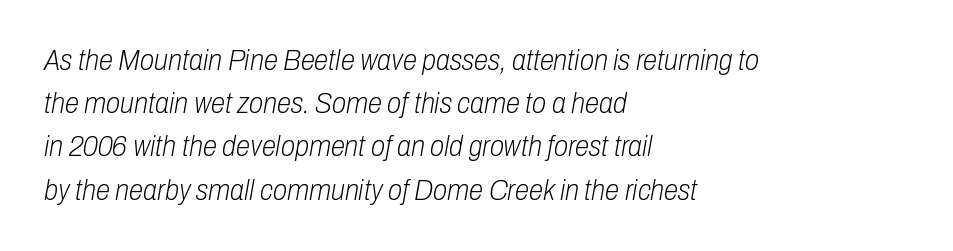
{"italic": "yes", "lean": "right", "slant_degrees": 10, "bold": "no", "weight": "light", "width": "condensed", "stroke_contrast": "low", "x_height": "medium", "monospaced": "no", "underline": "no", "align": "left", "line_spacing": "normal", "line_spacing_ratio": 1.49, "letter_spacing": "normal", "letter_spacing_em": 0.0, "glyph_px": 29}
